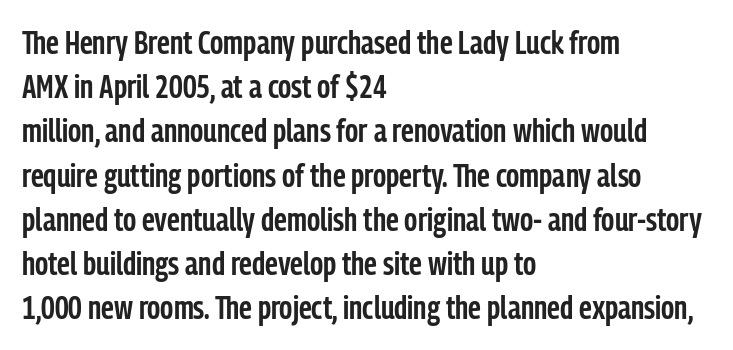
Letterform terminals end flat and unadorned throughout the passage. Glance below the letters and you will spot only blank space. This rendering leaves character spacing at its baseline value. These words are printed semibold, heavier than regular yet not bold. The lines in this sample share a left origin and differ only in where they stop.
